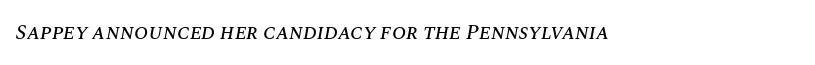
The image shows 21 px text type, italic (leaning right); set normal letter spacing, not underlined.
